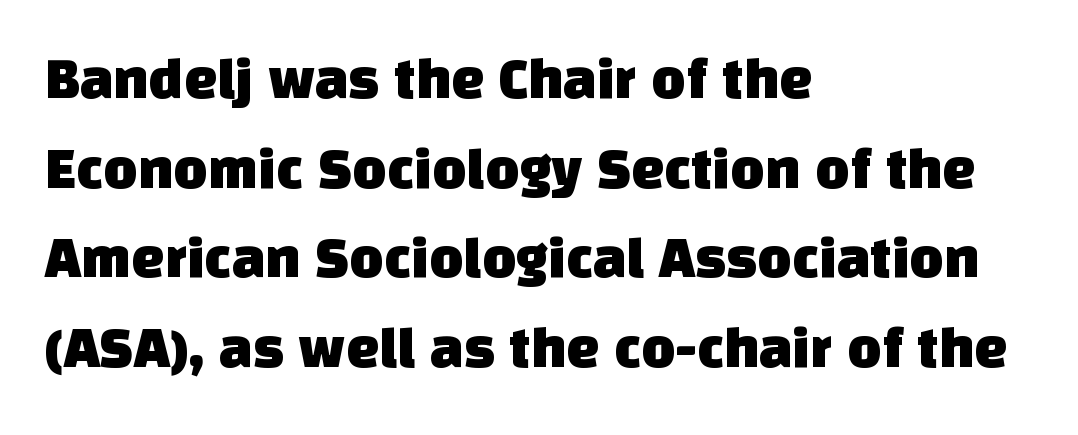
{"serif": "no", "width": "normal", "stroke_contrast": "low", "x_height": "large", "monospaced": "no", "underline": "no", "align": "left", "line_spacing": "normal", "line_spacing_ratio": 1.52, "letter_spacing": "normal", "letter_spacing_em": 0.0, "glyph_px": 59}
